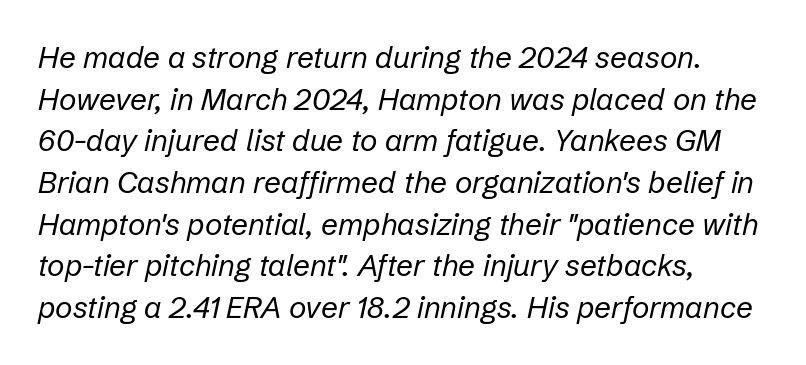
The lines sit at an ordinary, default distance from one another. Varying glyph widths throughout — classic text-font behaviour. There's an unmistakable incline to the writing here. These lines keep a tight, regular rhythm from letter to letter. Unbolded letterforms with no extra heft.
